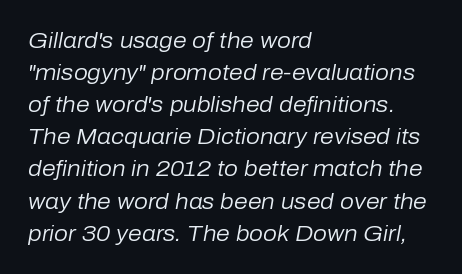
{"italic": "yes", "lean": "right", "slant_degrees": 10, "bold": "no", "underline": "no", "align": "left", "line_spacing": "normal", "line_spacing_ratio": 1.46, "letter_spacing": "normal", "letter_spacing_em": 0.0, "glyph_px": 22}
